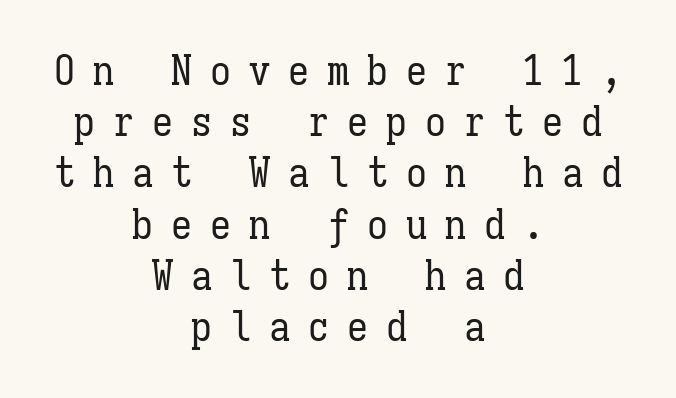
The image shows 42 px regular-weight, condensed type, upright, monospaced; set centered, line spacing 1.22x, unusually wide letter spacing (+0.43 em), not underlined; low stroke contrast and a medium x-height.
